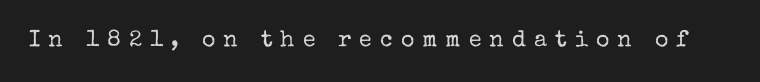
Q: Is the text bold? A: No.
Q: Is the text italic (slanted)? A: No, it is upright.
Q: Is the text underlined? A: No.
Q: Is the spacing between letters normal or unusually wide? A: Unusually wide.
